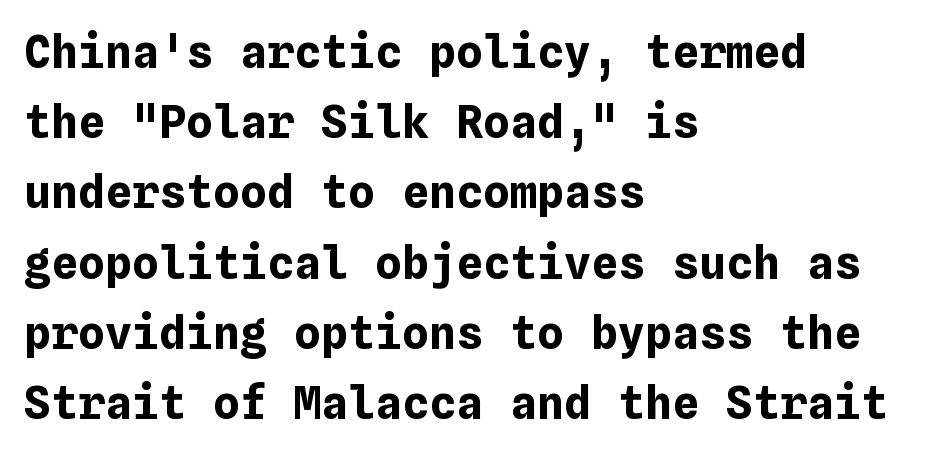
The image shows 45 px bold type, upright; set left-aligned, normal line spacing (1.56x), normal letter spacing, not underlined; low stroke contrast and a medium x-height.
